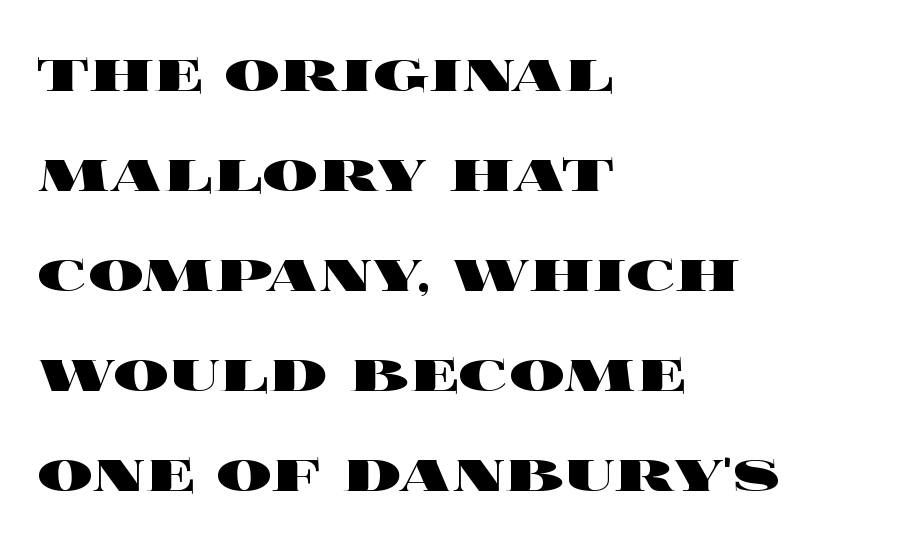
Q: Is the text bold? A: Yes.
Q: Is the text italic (slanted)? A: No, it is upright.
Q: Is the text underlined? A: No.
Q: How is the paragraph aligned? A: Left-aligned.
Q: Is the spacing between letters normal or unusually wide? A: Normal.
Q: Is the spacing between lines tight, normal or loose? A: Normal.
Q: Width (condensed, normal, or wide)? A: Wide.
Q: x-height? A: Large.
Q: Monospaced? A: No.
